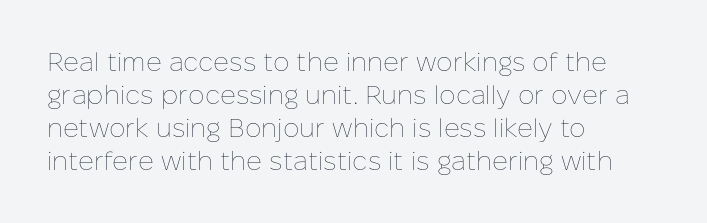
Q: Is the text bold? A: No.
Q: Is the text italic (slanted)? A: No, it is upright.
Q: Is the text underlined? A: No.
Q: How is the paragraph aligned? A: Left-aligned.
Q: Is the spacing between letters normal or unusually wide? A: Normal.
Q: Is the spacing between lines tight, normal or loose? A: Normal.
